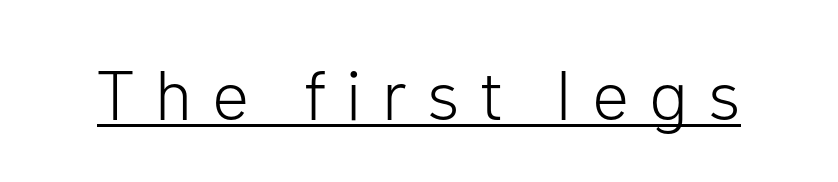
The image shows 70 px light sans-serif type, upright; set unusually wide letter spacing (+0.29 em), underlined; low stroke contrast and a medium x-height.
